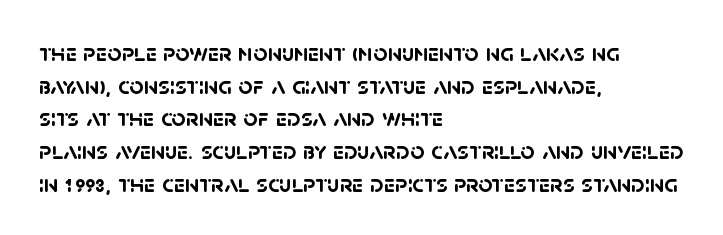
Q: Is the text bold? A: Yes.
Q: Is the text underlined? A: No.
Q: How is the paragraph aligned? A: Left-aligned.
Q: Is the spacing between letters normal or unusually wide? A: Normal.
Q: Is the spacing between lines tight, normal or loose? A: Normal.
